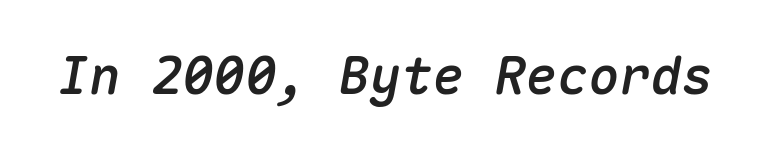
{"italic": "yes", "lean": "right", "slant_degrees": 10, "width": "normal", "stroke_contrast": "medium", "x_height": "medium", "monospaced": "yes", "underline": "no", "letter_spacing": "normal", "letter_spacing_em": 0.0, "glyph_px": 52}
